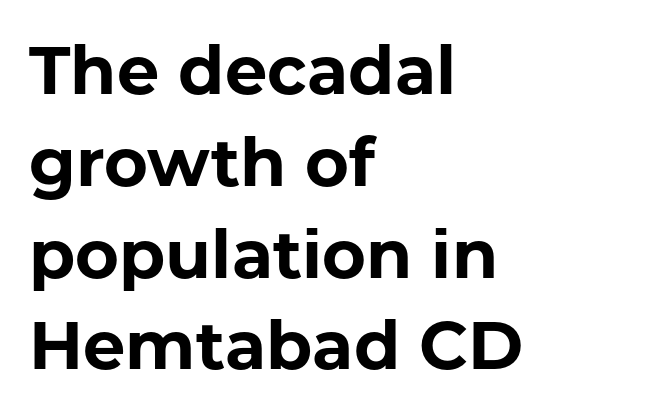
The rows are spaced the way most documents space them. This sample uses a sans-serif face. Nobody drew a line under any word here. A typesetter would call this zero additional tracking. Weight: bold.
